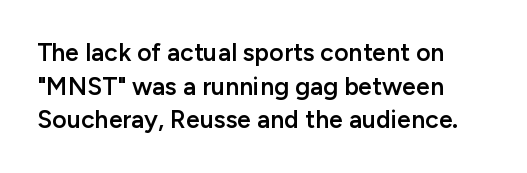
Is there any slant? The stems are plumb. Only glyphs here, with clear space below each row. A fair bit of extra ink — the face is semibold, not bold. Honestly, the row spacing looks completely unremarkable. These lines stack with their left ends in a neat column.
